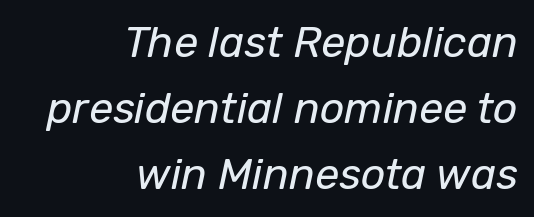
Tracking value appears to be zero — textbook default spacing. The face used here is proportionally spaced, like ordinary book or web type. Leading: standard. The cut favours lightness, reaching ordinary text weight at its darkest. Anything drawn beneath the words? Only blank space.
